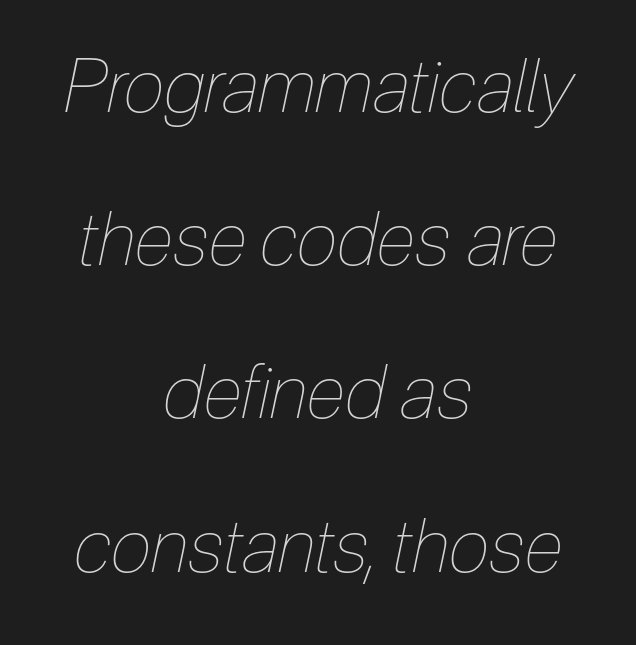
Q: Is the text bold? A: No.
Q: Is the text italic (slanted)? A: Yes, it leans right by about 12 degrees.
Q: Is the text underlined? A: No.
Q: How is the paragraph aligned? A: Centered.
Q: Is the spacing between letters normal or unusually wide? A: Normal.
Q: Is the spacing between lines tight, normal or loose? A: Loose.
Q: Width (condensed, normal, or wide)? A: Condensed.
Q: Stroke contrast? A: Low.
Q: x-height? A: Medium.
Q: Monospaced? A: No.
